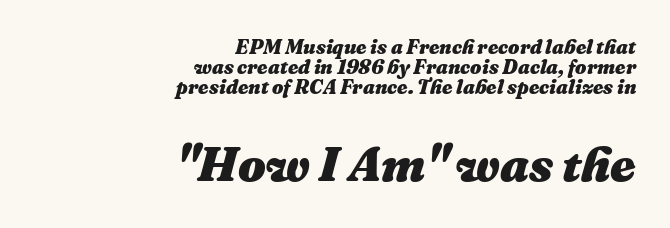
Q: Is the text bold? A: Yes.
Q: Is the text italic (slanted)? A: Yes, it leans right by about 16 degrees.
Q: Is the text underlined? A: No.
Q: How is the paragraph aligned? A: Right-aligned.
Q: Is the spacing between letters normal or unusually wide? A: Normal.
Q: Is the spacing between lines tight, normal or loose? A: Tight.
Q: Which block of text is set in a larger size, the first (top) or the second (bottom)? A: The second (bottom) one.
Q: Width (condensed, normal, or wide)? A: Normal.
Q: Stroke contrast? A: Medium.
Q: x-height? A: Medium.
Q: Monospaced? A: No.
